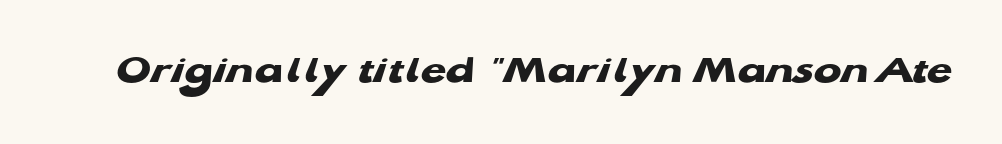
Q: Is the text bold? A: Yes.
Q: Is the typeface a serif or a sans-serif typeface? A: Sans-serif.
Q: Is the text underlined? A: No.
Q: Is the spacing between letters normal or unusually wide? A: Normal.
Q: Width (condensed, normal, or wide)? A: Wide.
Q: Stroke contrast? A: Low.
Q: x-height? A: Medium.
Q: Monospaced? A: No.
